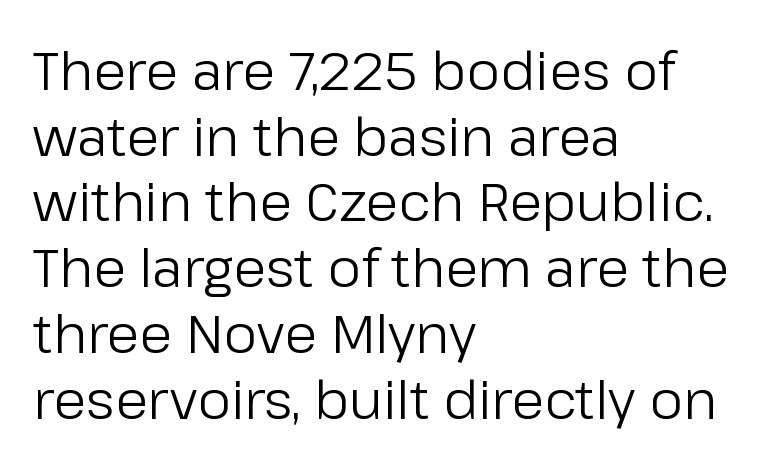
The image shows 53 px regular-weight sans-serif type, upright; set left-aligned, line spacing 1.24x, normal letter spacing, not underlined; low stroke contrast and a medium x-height.
